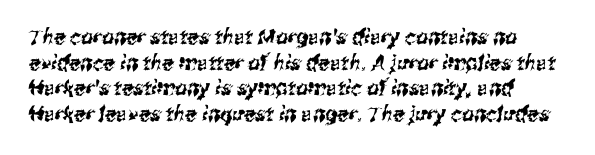
Q: Is the text underlined? A: No.
Q: How is the paragraph aligned? A: Left-aligned.
Q: Is the spacing between letters normal or unusually wide? A: Normal.
